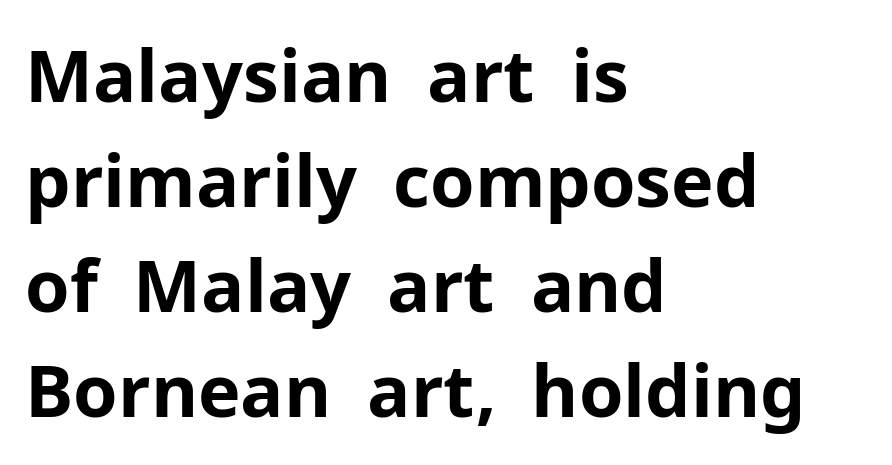
{"serif": "no", "italic": "no", "bold": "yes", "weight": "bold", "width": "normal", "stroke_contrast": "low", "x_height": "medium", "monospaced": "no", "underline": "no", "align": "left", "line_spacing": "normal", "line_spacing_ratio": 1.46, "letter_spacing": "normal", "letter_spacing_em": 0.0, "glyph_px": 72}
